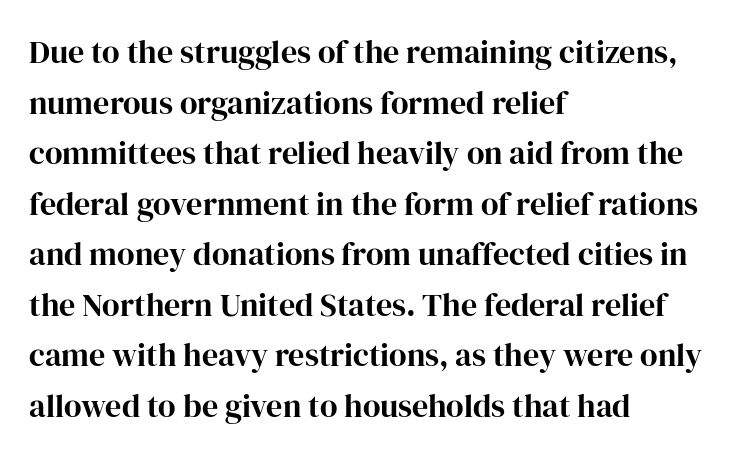
{"serif": "yes", "italic": "no", "bold": "yes", "weight": "bold", "width": "normal", "stroke_contrast": "high", "x_height": "medium", "monospaced": "no", "underline": "no", "align": "left", "line_spacing": "normal", "line_spacing_ratio": 1.58, "letter_spacing": "normal", "letter_spacing_em": 0.0, "glyph_px": 32}
